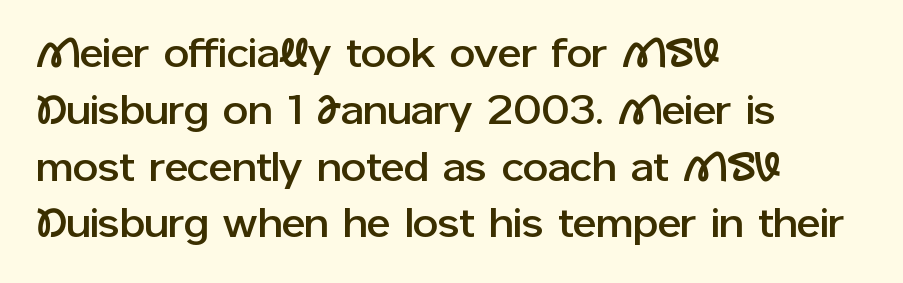
In terms of posture, this sample is upright. You could call the tracking neutral — neither tight nor loose. The typesetter chose a ragged-right arrangement here. Descenders hang freely into open space.
